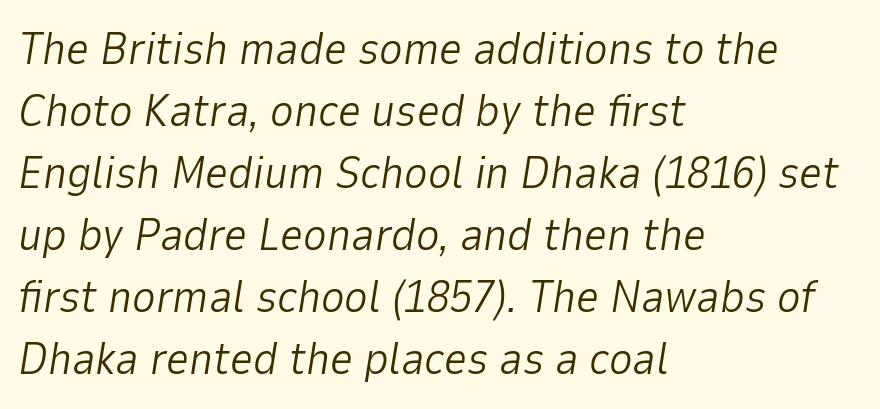
Is this a fixed-width face? No — the glyphs have proportional, varying widths. This sample uses plain, unmodified letter spacing. If you drew a line through each stem, it would be angled. The passage is arranged the way most books set body copy — flush left.
